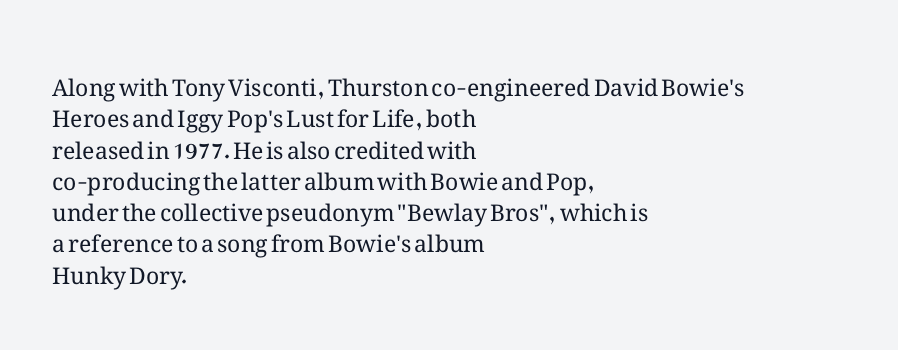
Q: Is the text bold? A: No.
Q: Is the text italic (slanted)? A: No, it is upright.
Q: Is the text underlined? A: No.
Q: How is the paragraph aligned? A: Left-aligned.
Q: Is the spacing between letters normal or unusually wide? A: Normal.
Q: Is the spacing between lines tight, normal or loose? A: Normal.
